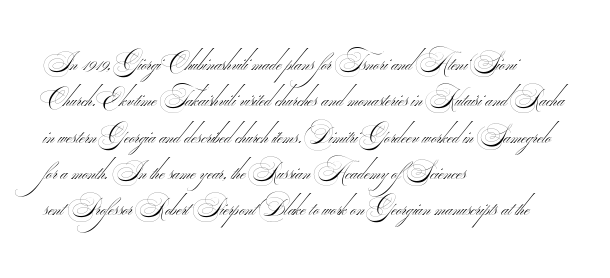
Does extra space separate the letters? No, they use regular spacing. This rendering features lettering with no underline. The font sits on the lighter half of the weight spectrum, regular included. Regular leading.
